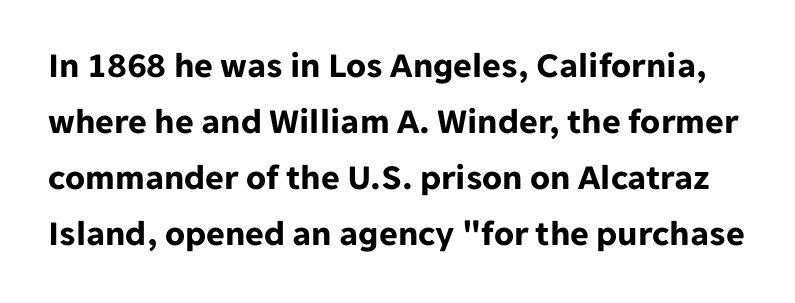
The image shows 36 px bold sans-serif type, upright; set normal line spacing (1.56x), normal letter spacing, not underlined; low stroke contrast and a medium x-height.
